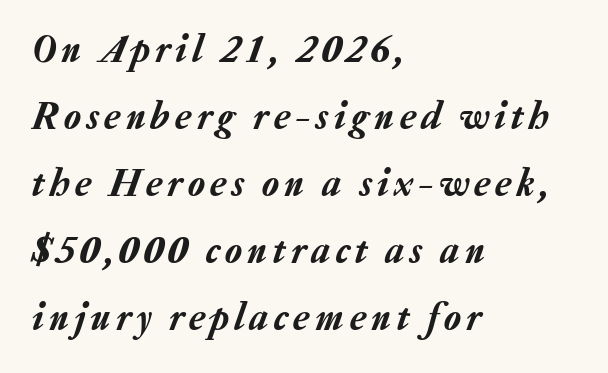
The image shows 39 px text type, italic (leaning right); set left-aligned, line spacing 1.72x, not underlined; low stroke contrast and a medium x-height.
